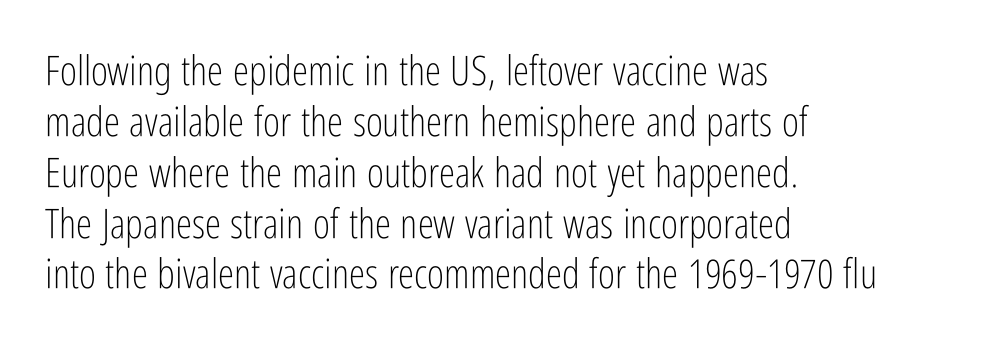
The image shows 41 px light, condensed sans-serif type, upright; set left-aligned, line spacing 1.24x, normal letter spacing, not underlined; low stroke contrast and a medium x-height.
